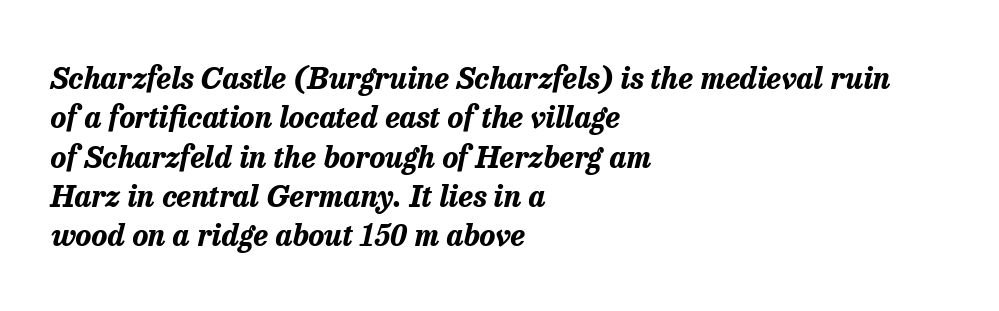
{"italic": "yes", "lean": "right", "slant_degrees": 13, "bold": "yes", "weight": "bold", "width": "normal", "stroke_contrast": "low", "x_height": "medium", "monospaced": "no", "underline": "no", "align": "left", "line_spacing": "normal", "line_spacing_ratio": 1.31, "letter_spacing": "normal", "letter_spacing_em": 0.0, "glyph_px": 30}
